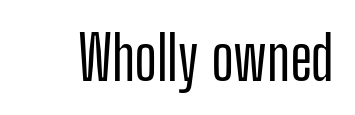
Q: Is the text italic (slanted)? A: No, it is upright.
Q: Is the typeface a serif or a sans-serif typeface? A: Sans-serif.
Q: Is the text underlined? A: No.
Q: Is the spacing between letters normal or unusually wide? A: Normal.
Q: Width (condensed, normal, or wide)? A: Condensed.
Q: Stroke contrast? A: Low.
Q: x-height? A: Medium.
Q: Monospaced? A: No.
